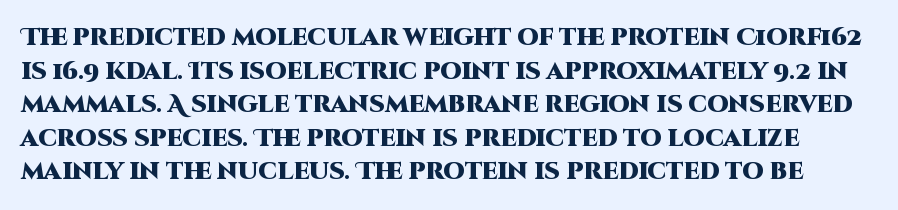
Q: Is the text bold? A: Yes.
Q: Is the text italic (slanted)? A: No, it is upright.
Q: Is the text underlined? A: No.
Q: Is the spacing between letters normal or unusually wide? A: Normal.
Q: Is the spacing between lines tight, normal or loose? A: Normal.
